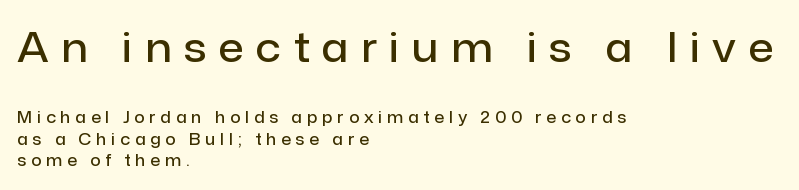
{"serif": "no", "italic": "no", "bold": "semi", "weight": "semibold", "width": "normal", "stroke_contrast": "low", "x_height": "medium", "monospaced": "no", "underline": "no", "align": "left", "line_spacing": "normal", "line_spacing_ratio": 1.35, "letter_spacing": "wide", "letter_spacing_em": 0.31, "larger_block": "first", "size_ratio": 2.56, "glyph_px": 41}
